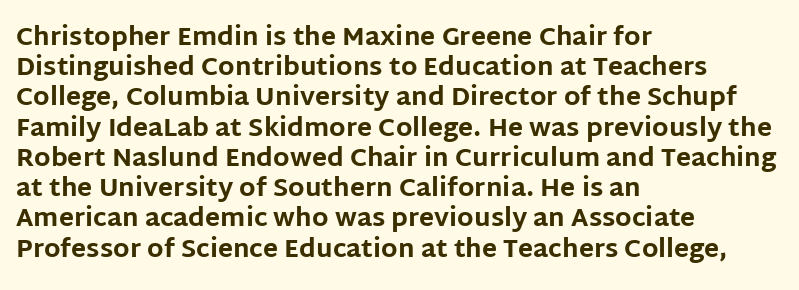
The image shows 25 px bold type, upright; set left-aligned, line spacing 1.21x, normal letter spacing, not underlined.
